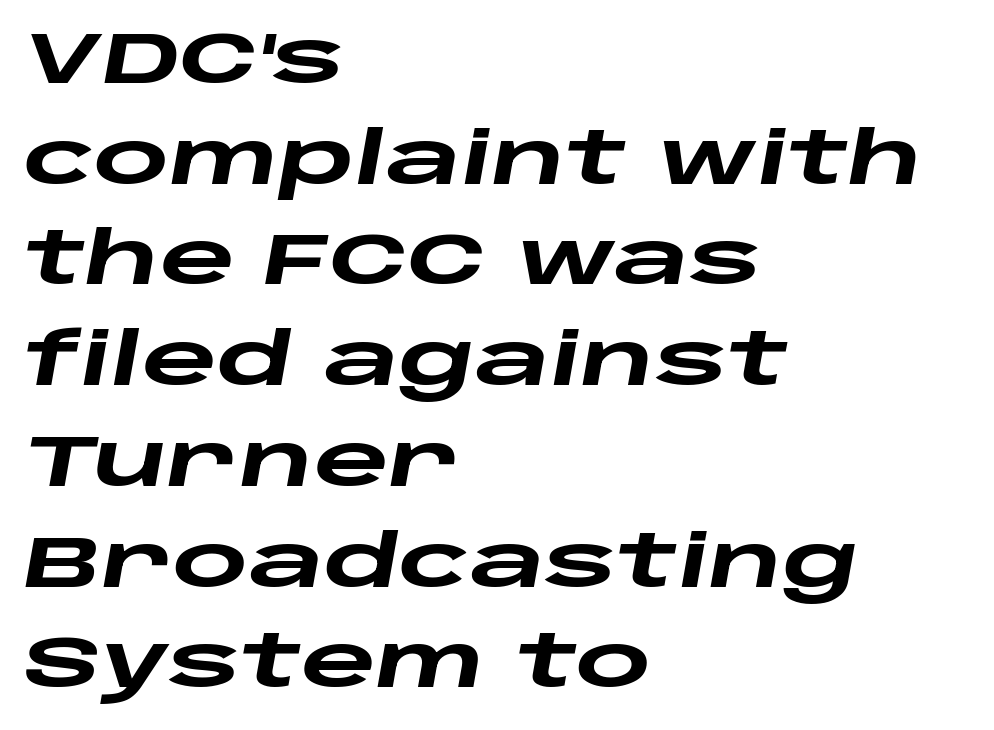
{"italic": "yes", "lean": "right", "slant_degrees": 10, "bold": "yes", "weight": "heavy", "width": "wide", "stroke_contrast": "low", "x_height": "large", "monospaced": "no", "underline": "no", "align": "left", "line_spacing": "normal", "line_spacing_ratio": 1.38, "letter_spacing": "normal", "letter_spacing_em": 0.0, "glyph_px": 73}
